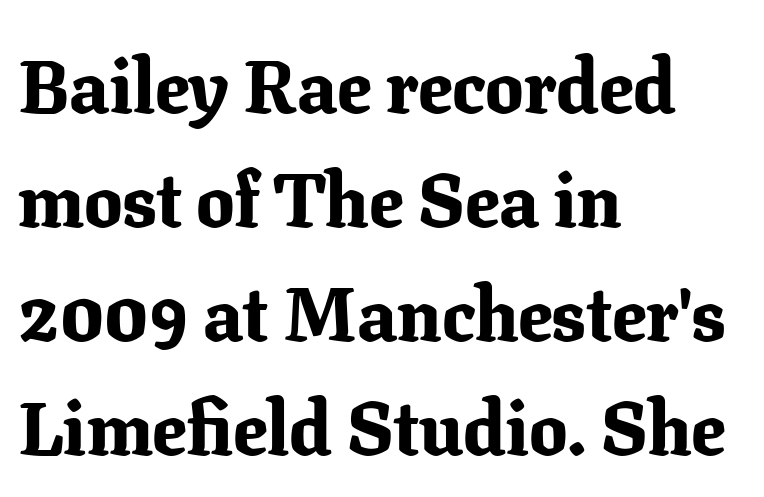
The image shows 76 px bold serif type, upright; set left-aligned, normal line spacing (1.5x), normal letter spacing, not underlined; low stroke contrast and a medium x-height.
